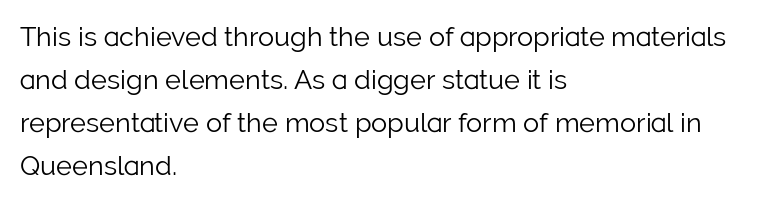
Q: Is the text bold? A: No.
Q: Is the text italic (slanted)? A: No, it is upright.
Q: Is the text underlined? A: No.
Q: How is the paragraph aligned? A: Left-aligned.
Q: Is the spacing between letters normal or unusually wide? A: Normal.
Q: Is the spacing between lines tight, normal or loose? A: Normal.
